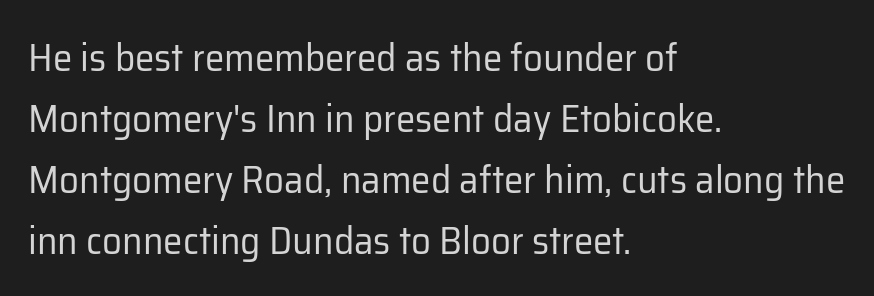
{"serif": "no", "italic": "no", "bold": "no", "weight": "regular", "width": "normal", "stroke_contrast": "low", "x_height": "medium", "monospaced": "no", "underline": "no", "align": "left", "line_spacing": "normal", "line_spacing_ratio": 1.56, "letter_spacing": "normal", "letter_spacing_em": 0.0, "glyph_px": 39}
